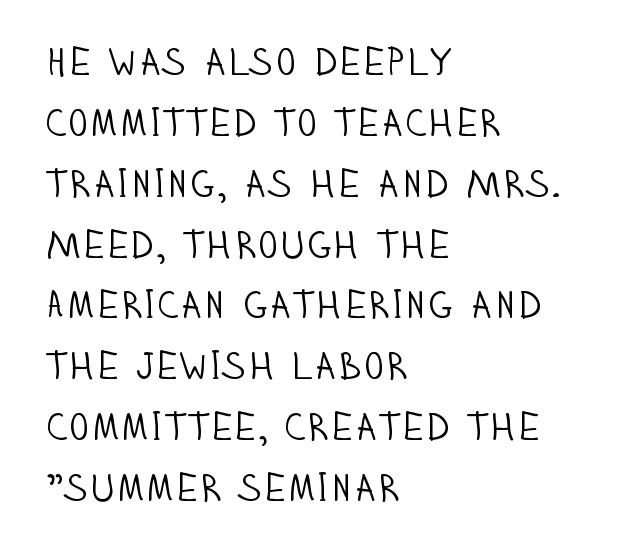
The image shows 39 px light, condensed sans-serif type, upright; set left-aligned, normal line spacing (1.56x), normal letter spacing, not underlined; low stroke contrast and a large x-height.
